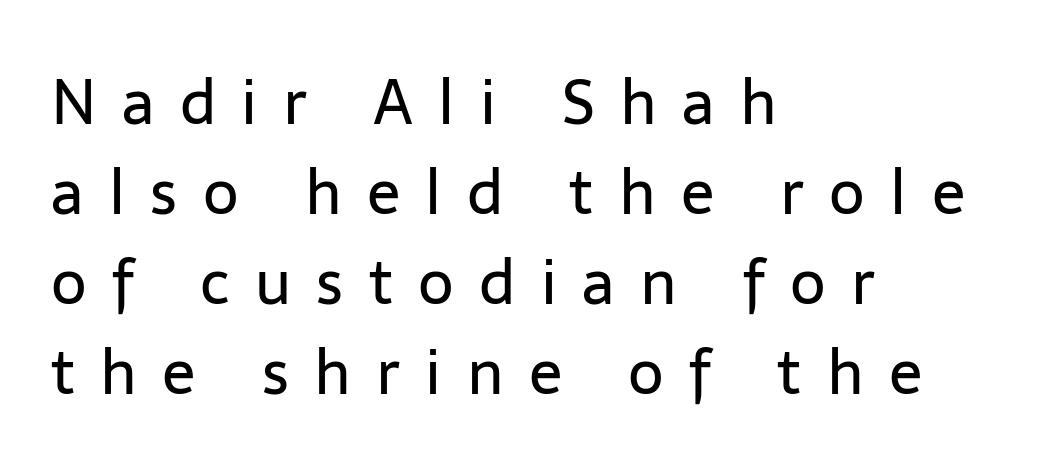
{"serif": "no", "italic": "no", "bold": "no", "weight": "regular", "width": "normal", "stroke_contrast": "low", "x_height": "medium", "monospaced": "no", "underline": "no", "align": "left", "line_spacing": "normal", "line_spacing_ratio": 1.45, "letter_spacing": "wide", "letter_spacing_em": 0.41, "glyph_px": 62}
